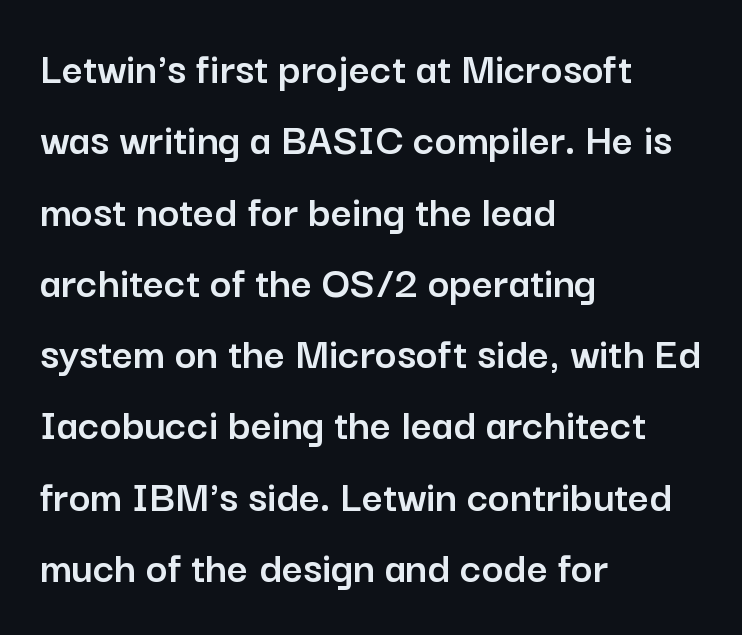
Q: Is the text italic (slanted)? A: No, it is upright.
Q: Is the typeface a serif or a sans-serif typeface? A: Sans-serif.
Q: Is the text underlined? A: No.
Q: How is the paragraph aligned? A: Left-aligned.
Q: Is the spacing between letters normal or unusually wide? A: Normal.
Q: Is the spacing between lines tight, normal or loose? A: Normal.
Q: Width (condensed, normal, or wide)? A: Normal.
Q: Stroke contrast? A: Low.
Q: x-height? A: Medium.
Q: Monospaced? A: No.
